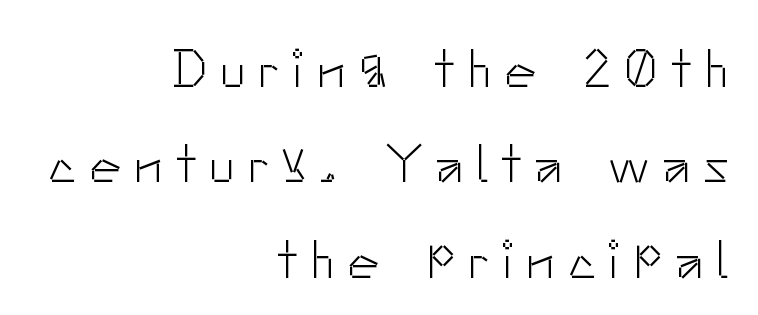
Q: Is the text bold? A: No.
Q: Is the text italic (slanted)? A: No, it is upright.
Q: Is the typeface a serif or a sans-serif typeface? A: Sans-serif.
Q: Is the text underlined? A: No.
Q: How is the paragraph aligned? A: Right-aligned.
Q: Is the spacing between letters normal or unusually wide? A: Unusually wide.
Q: Width (condensed, normal, or wide)? A: Normal.
Q: Stroke contrast? A: Low.
Q: x-height? A: Small.
Q: Monospaced? A: No.
